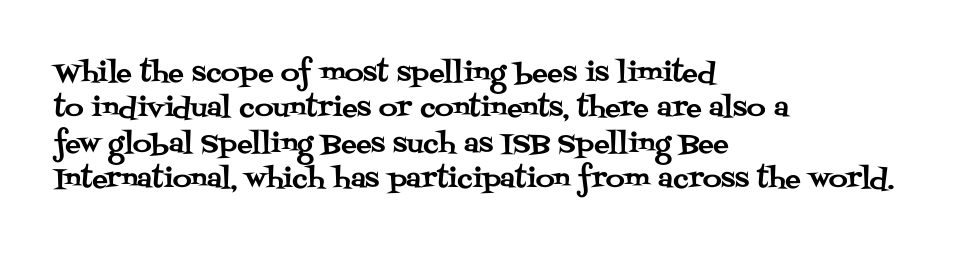
The passage shown stacks its lines at a standard gap. These lines stack with their left ends in a neat column. A roman cut, with each character standing at attention. Caption: standard tracking, unaltered. Words float on clear page, feet unadorned.
